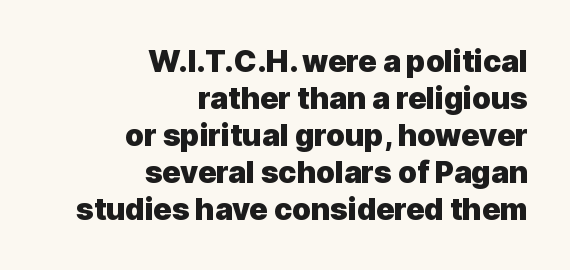
The image shows 30 px heavy sans-serif type, upright; set right-aligned, line spacing 1.23x, normal letter spacing, not underlined; a medium x-height.
